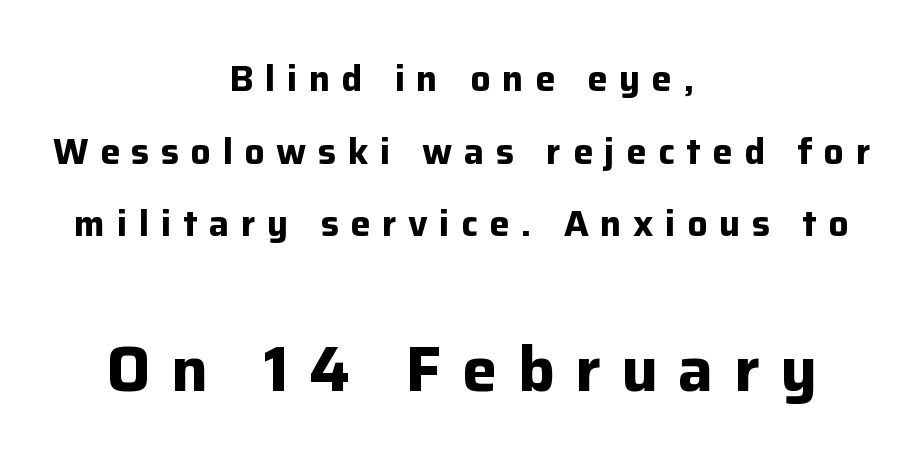
{"serif": "no", "italic": "no", "bold": "yes", "weight": "bold", "width": "normal", "stroke_contrast": "low", "x_height": "medium", "monospaced": "no", "underline": "no", "align": "center", "line_spacing": "loose", "line_spacing_ratio": 2.02, "letter_spacing": "wide", "letter_spacing_em": 0.32, "larger_block": "second", "size_ratio": 1.75, "glyph_px": 63}
